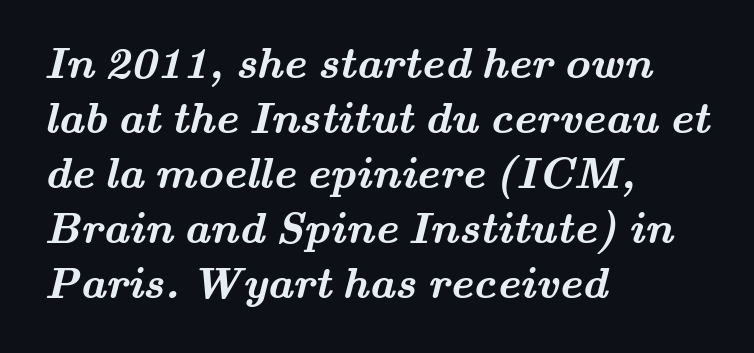
{"serif": "yes", "bold": "yes", "weight": "semibold", "width": "wide", "stroke_contrast": "medium", "x_height": "small", "monospaced": "no", "underline": "no", "align": "left", "line_spacing": "normal", "line_spacing_ratio": 1.25, "letter_spacing": "normal", "letter_spacing_em": 0.0, "glyph_px": 44}
